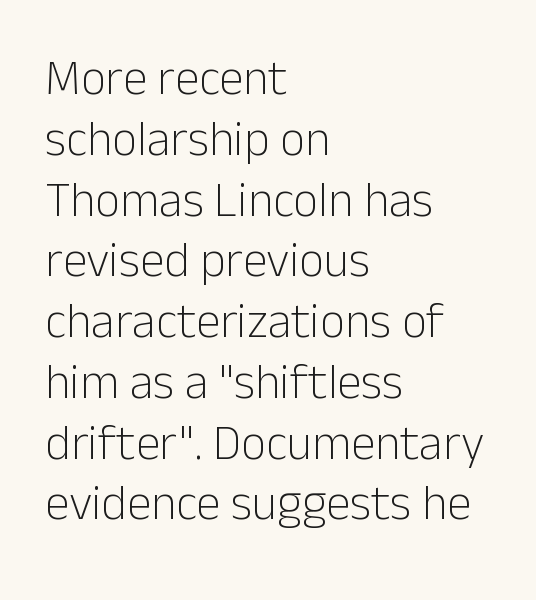
{"serif": "no", "italic": "no", "bold": "no", "weight": "light", "width": "normal", "stroke_contrast": "low", "x_height": "medium", "monospaced": "no", "underline": "no", "align": "left", "line_spacing_ratio": 1.24, "letter_spacing": "normal", "letter_spacing_em": 0.0, "glyph_px": 49}
